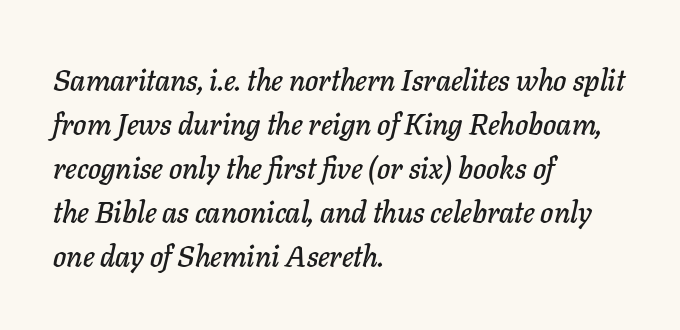
Q: Is the text italic (slanted)? A: Yes, it leans right by about 11 degrees.
Q: Is the text underlined? A: No.
Q: How is the paragraph aligned? A: Left-aligned.
Q: Is the spacing between letters normal or unusually wide? A: Normal.
Q: Is the spacing between lines tight, normal or loose? A: Normal.
Q: Width (condensed, normal, or wide)? A: Normal.
Q: Stroke contrast? A: Low.
Q: x-height? A: Medium.
Q: Monospaced? A: No.
